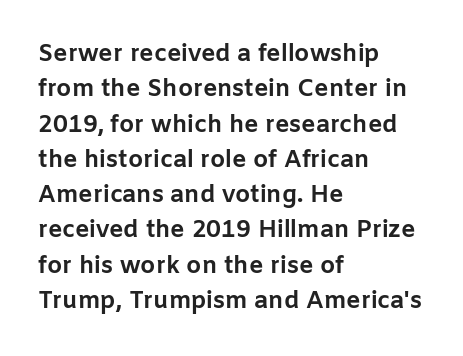
The baseline area is clear. Rendered with straight, roman letterforms. The face used here has the dense, thick strokes of a bold. One-word summary of the alignment: left.
